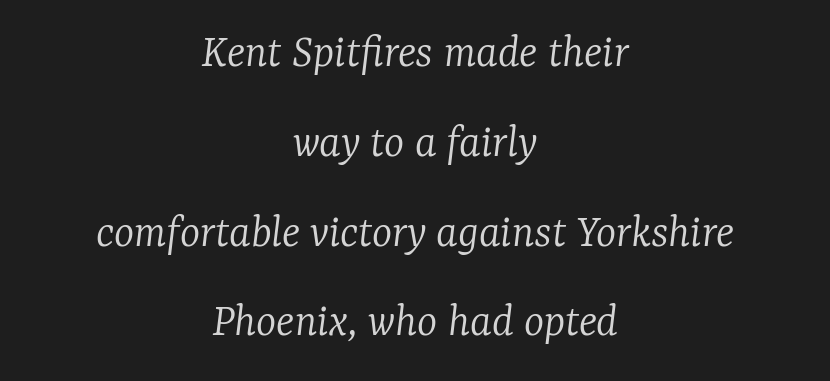
The image shows 48 px light serif type, italic (leaning right); set centered, line spacing 1.87x, normal letter spacing, not underlined; low stroke contrast and a medium x-height.
